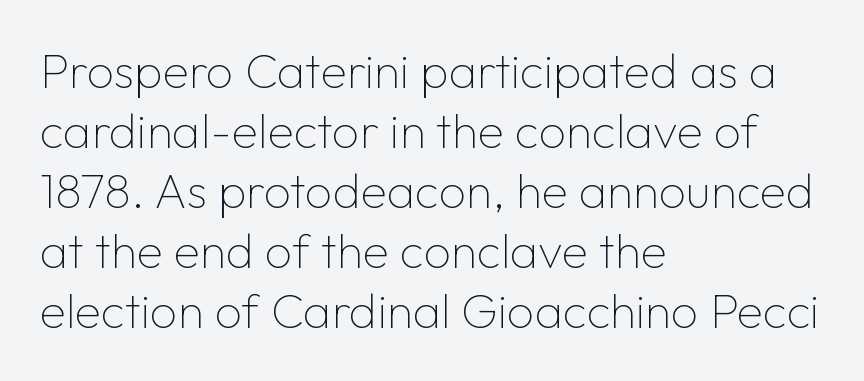
The image shows 48 px thin sans-serif type, upright; set left-aligned, normal line spacing (1.25x), normal letter spacing, not underlined; low stroke contrast and a medium x-height.
